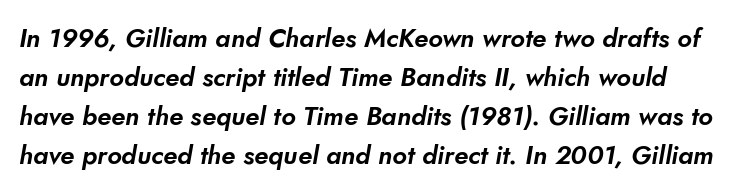
{"underline": "no", "line_spacing": "normal", "line_spacing_ratio": 1.5, "letter_spacing": "normal", "letter_spacing_em": 0.0, "glyph_px": 26}
